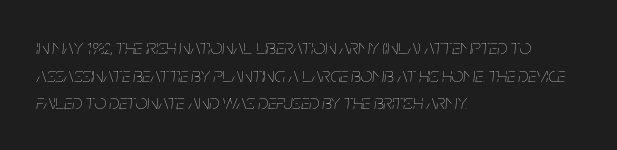
{"italic": "yes", "lean": "right", "slant_degrees": 5, "bold": "no", "underline": "no", "align": "left", "line_spacing": "normal", "line_spacing_ratio": 1.32, "letter_spacing": "normal", "letter_spacing_em": 0.0, "glyph_px": 21}
